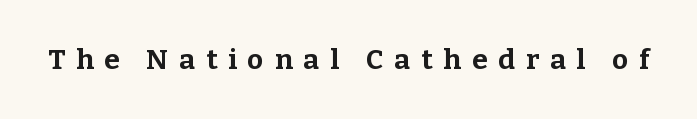
{"serif": "yes", "italic": "no", "bold": "yes", "weight": "bold", "width": "normal", "stroke_contrast": "low", "x_height": "medium", "monospaced": "no", "underline": "no", "letter_spacing": "wide", "letter_spacing_em": 0.39, "glyph_px": 28}
